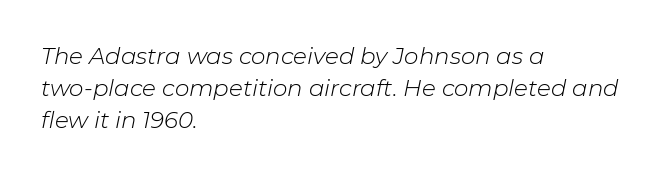
Q: Is the text bold? A: No.
Q: Is the text italic (slanted)? A: Yes, it leans right by about 11 degrees.
Q: Is the text underlined? A: No.
Q: How is the paragraph aligned? A: Left-aligned.
Q: Is the spacing between letters normal or unusually wide? A: Normal.
Q: Is the spacing between lines tight, normal or loose? A: Normal.
